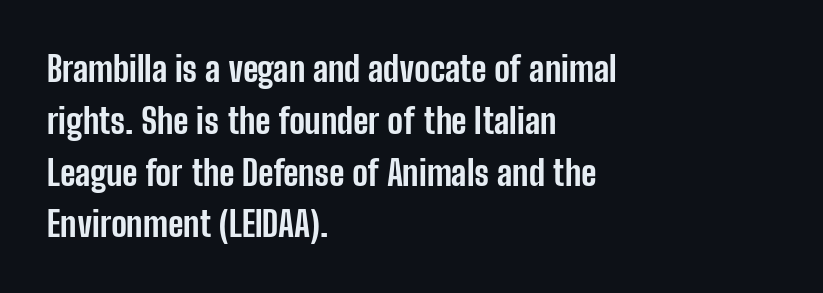
The image shows 35 px bold, condensed sans-serif type, upright; set left-aligned, normal line spacing (1.48x), normal letter spacing, not underlined; low stroke contrast and a medium x-height.
